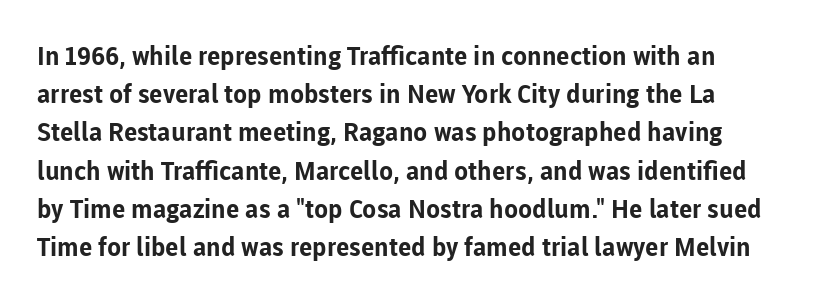
Is the type bold? Yes — the strokes are clearly thick and heavy. Has an underline been added? It has not. How are the letters spaced? Ordinarily, with no added tracking. A typesetter would call this leading conventional body-copy spacing.
